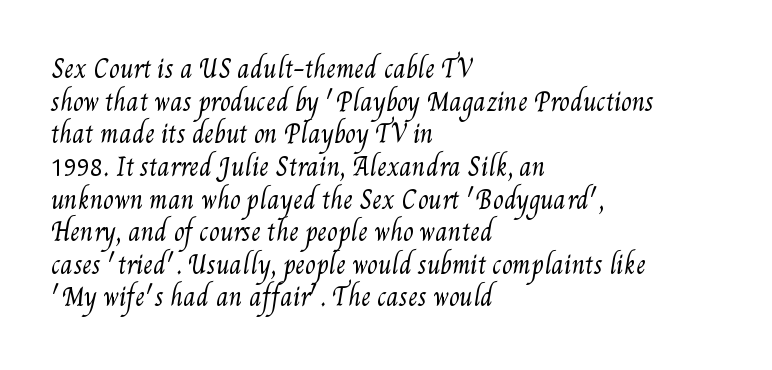
Q: Is the text bold? A: No.
Q: Is the text underlined? A: No.
Q: How is the paragraph aligned? A: Left-aligned.
Q: Is the spacing between letters normal or unusually wide? A: Normal.
Q: Is the spacing between lines tight, normal or loose? A: Normal.
